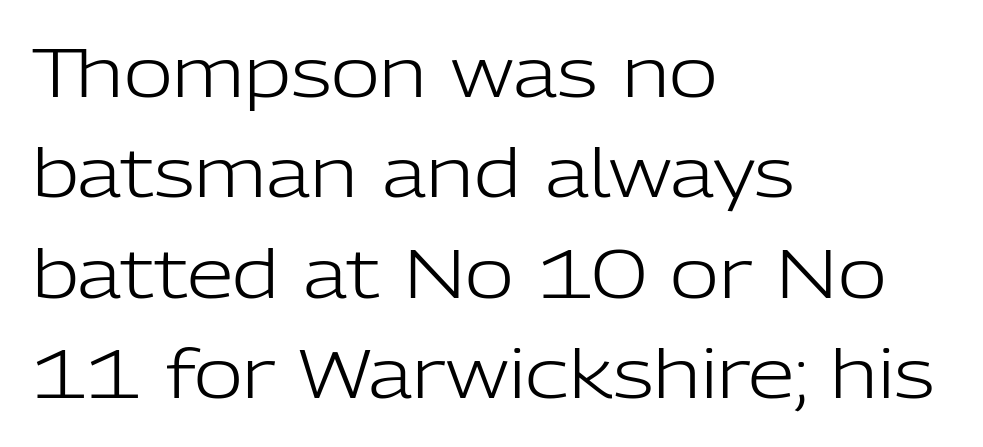
Q: Is the text bold? A: No.
Q: Is the text italic (slanted)? A: No, it is upright.
Q: Is the typeface a serif or a sans-serif typeface? A: Sans-serif.
Q: Is the text underlined? A: No.
Q: How is the paragraph aligned? A: Left-aligned.
Q: Is the spacing between letters normal or unusually wide? A: Normal.
Q: Is the spacing between lines tight, normal or loose? A: Normal.
Q: Width (condensed, normal, or wide)? A: Normal.
Q: Stroke contrast? A: Low.
Q: x-height? A: Medium.
Q: Monospaced? A: No.
